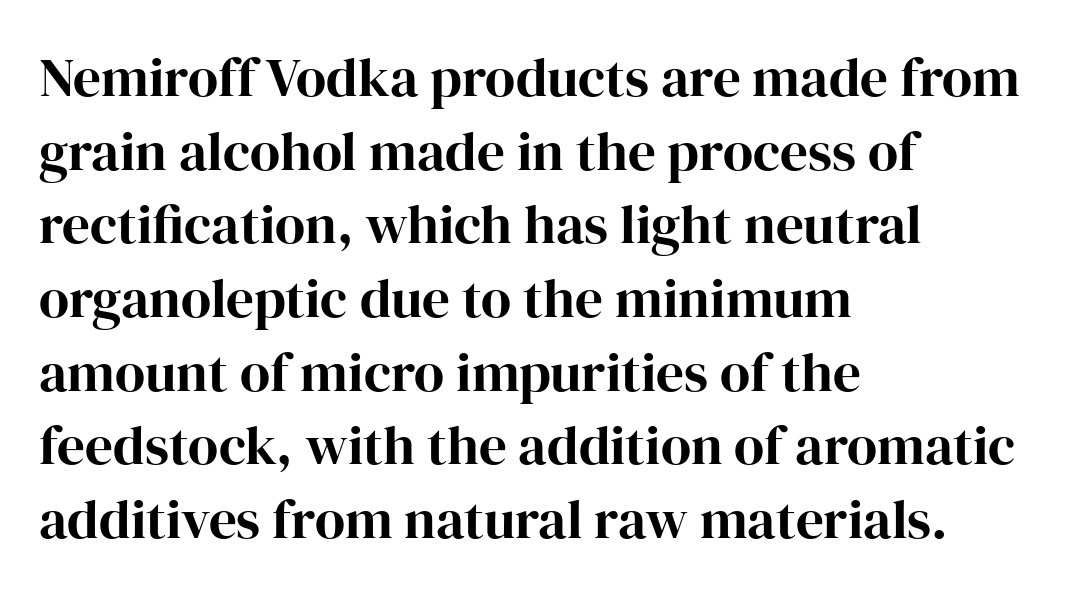
Q: Is the text bold? A: Yes.
Q: Is the text italic (slanted)? A: No, it is upright.
Q: Is the typeface a serif or a sans-serif typeface? A: Serif.
Q: Is the text underlined? A: No.
Q: How is the paragraph aligned? A: Left-aligned.
Q: Is the spacing between letters normal or unusually wide? A: Normal.
Q: Is the spacing between lines tight, normal or loose? A: Normal.
Q: Width (condensed, normal, or wide)? A: Normal.
Q: Stroke contrast? A: High.
Q: x-height? A: Medium.
Q: Monospaced? A: No.
